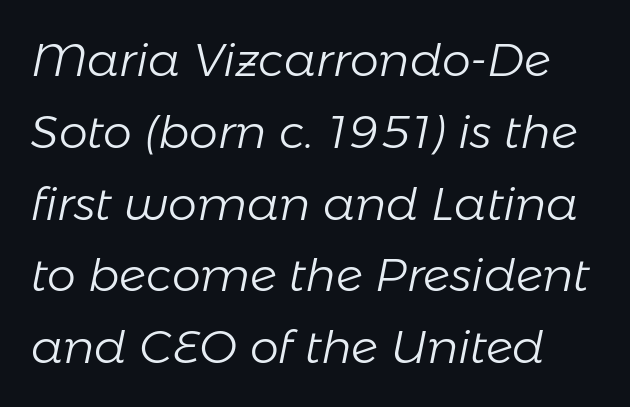
The image shows 46 px light type, italic (leaning right); set normal line spacing (1.56x), normal letter spacing, not underlined; low stroke contrast and a medium x-height.
